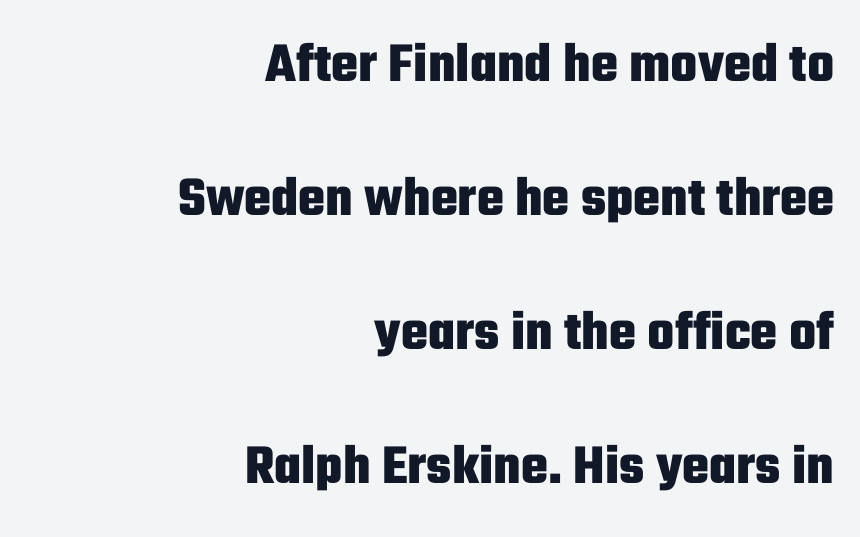
{"serif": "no", "italic": "no", "bold": "yes", "weight": "heavy", "width": "condensed", "stroke_contrast": "low", "x_height": "medium", "monospaced": "no", "underline": "no", "align": "right", "line_spacing": "loose", "line_spacing_ratio": 2.35, "letter_spacing": "normal", "letter_spacing_em": 0.0, "glyph_px": 57}
